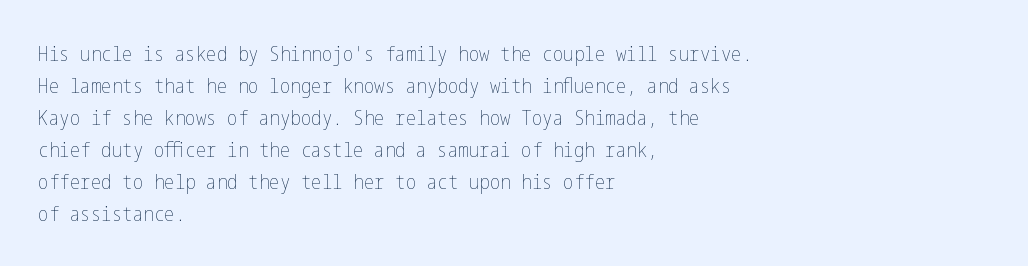
{"italic": "no", "bold": "no", "underline": "no", "align": "left", "line_spacing": "normal", "line_spacing_ratio": 1.52, "letter_spacing": "normal", "letter_spacing_em": 0.0, "glyph_px": 21}
